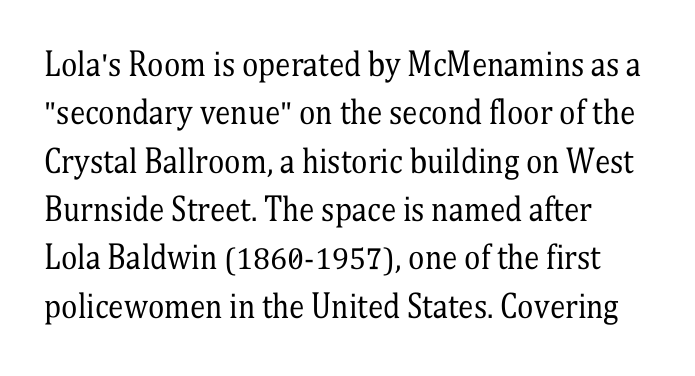
{"serif": "yes", "italic": "no", "bold": "no", "weight": "regular", "width": "condensed", "stroke_contrast": "medium", "x_height": "medium", "monospaced": "no", "underline": "no", "line_spacing": "normal", "line_spacing_ratio": 1.56, "letter_spacing": "normal", "letter_spacing_em": 0.0, "glyph_px": 31}
